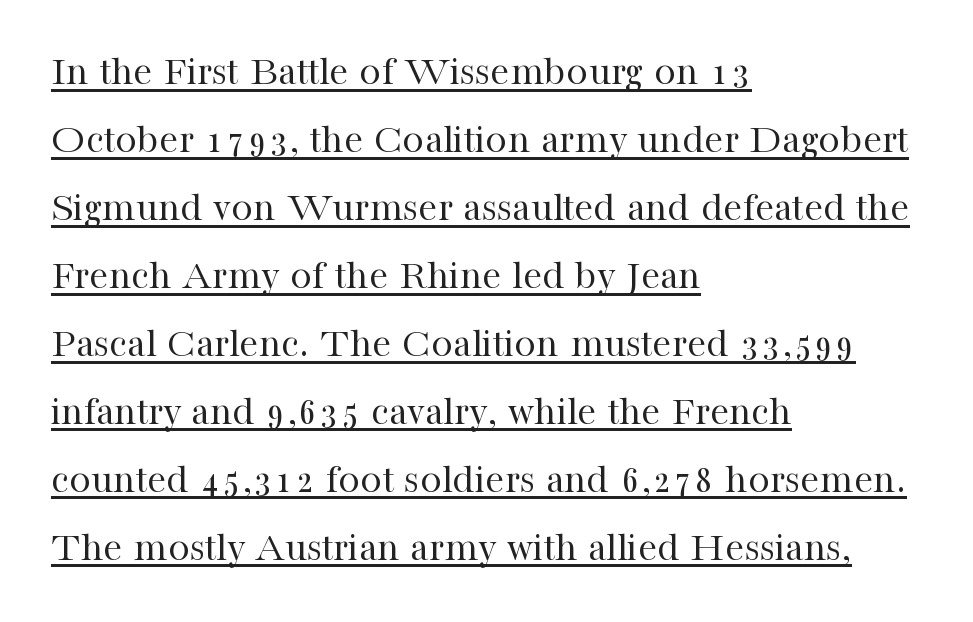
The image shows 43 px regular-weight serif type, upright; set left-aligned, normal line spacing (1.58x), normal letter spacing, underlined; high stroke contrast and a medium x-height.
